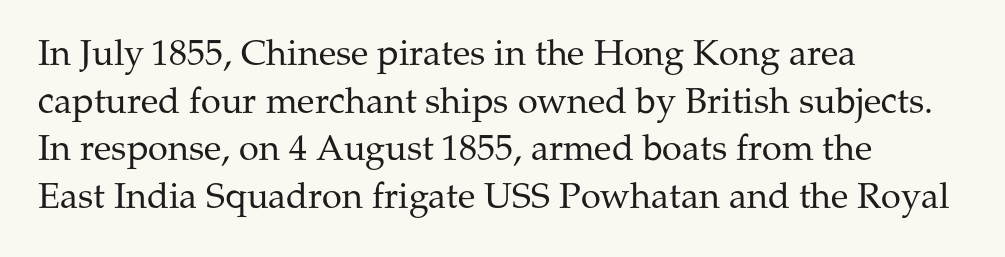
Q: Is the text bold? A: No.
Q: Is the text italic (slanted)? A: No, it is upright.
Q: Is the typeface a serif or a sans-serif typeface? A: Serif.
Q: Is the text underlined? A: No.
Q: How is the paragraph aligned? A: Left-aligned.
Q: Is the spacing between letters normal or unusually wide? A: Normal.
Q: Is the spacing between lines tight, normal or loose? A: Normal.
Q: Width (condensed, normal, or wide)? A: Normal.
Q: Stroke contrast? A: Medium.
Q: x-height? A: Medium.
Q: Monospaced? A: No.
